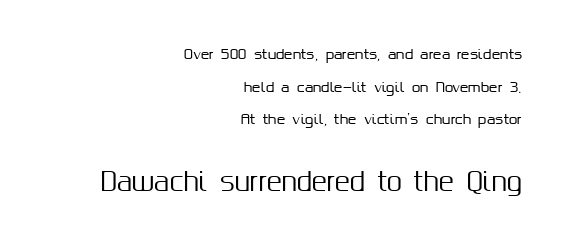
{"italic": "no", "underline": "no", "align": "right", "line_spacing": "loose", "line_spacing_ratio": 2.33, "letter_spacing": "normal", "letter_spacing_em": 0.0, "larger_block": "second", "size_ratio": 1.79, "glyph_px": 25}
